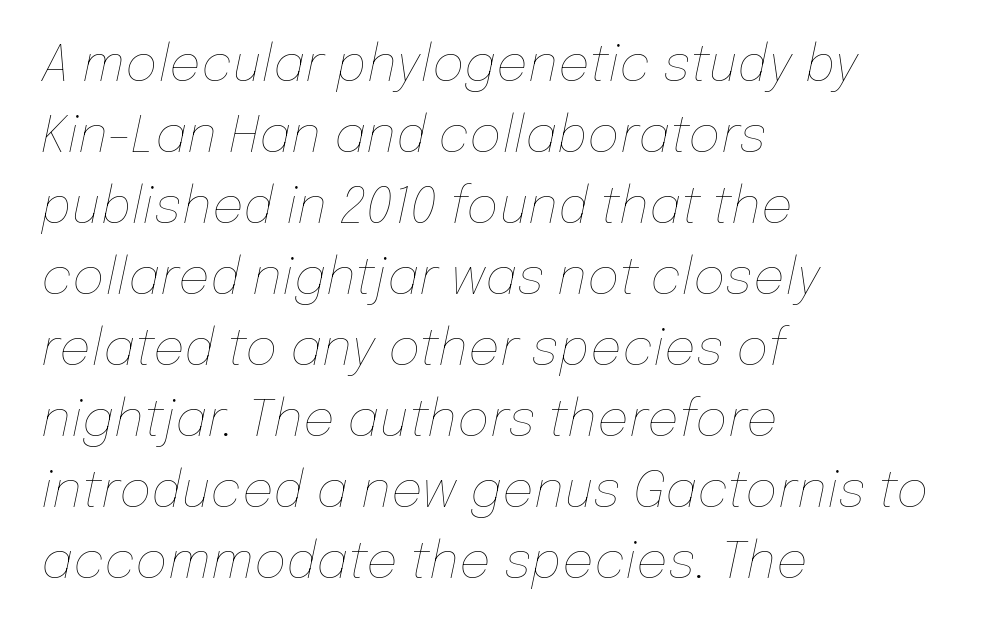
{"italic": "yes", "lean": "right", "slant_degrees": 12, "bold": "no", "weight": "thin", "width": "normal", "stroke_contrast": "low", "x_height": "medium", "monospaced": "no", "underline": "no", "align": "left", "line_spacing": "normal", "line_spacing_ratio": 1.42, "letter_spacing": "normal", "letter_spacing_em": 0.0, "glyph_px": 50}
